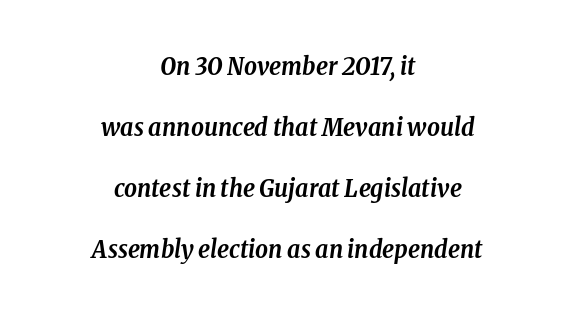
Q: Is the text bold? A: Yes.
Q: Is the text italic (slanted)? A: Yes, it leans right by about 8 degrees.
Q: Is the text underlined? A: No.
Q: How is the paragraph aligned? A: Centered.
Q: Is the spacing between letters normal or unusually wide? A: Normal.
Q: Is the spacing between lines tight, normal or loose? A: Loose.
